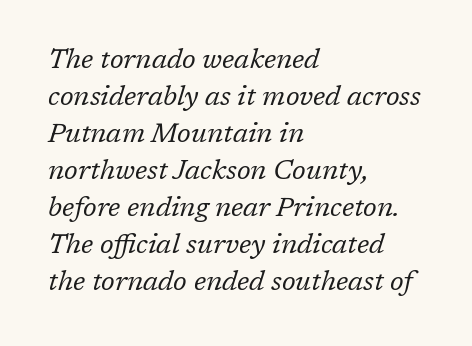
Q: Is the text bold? A: No.
Q: Is the text italic (slanted)? A: Yes, it leans right by about 17 degrees.
Q: Is the text underlined? A: No.
Q: How is the paragraph aligned? A: Left-aligned.
Q: Is the spacing between letters normal or unusually wide? A: Normal.
Q: Is the spacing between lines tight, normal or loose? A: Normal.
